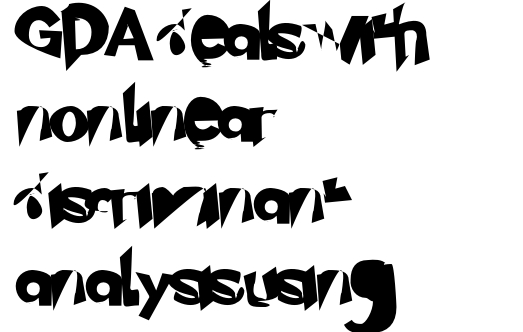
Q: Is the typeface a serif or a sans-serif typeface? A: Sans-serif.
Q: Is the text underlined? A: No.
Q: How is the paragraph aligned? A: Left-aligned.
Q: Is the spacing between letters normal or unusually wide? A: Normal.
Q: Is the spacing between lines tight, normal or loose? A: Normal.
Q: Width (condensed, normal, or wide)? A: Normal.
Q: Stroke contrast? A: Low.
Q: x-height? A: Small.
Q: Monospaced? A: No.
